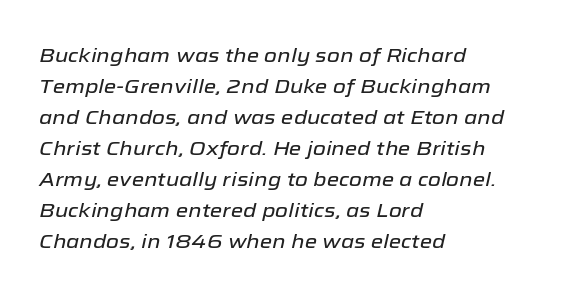
Notice how the stems are inclined rather than vertical — that's the hallmark of italics. The space directly below the letters is spotless. The paragraph shown leans on its left margin. Default kerning and tracking; the words read as compact shapes. Does the leading feel generous? No, just average.
